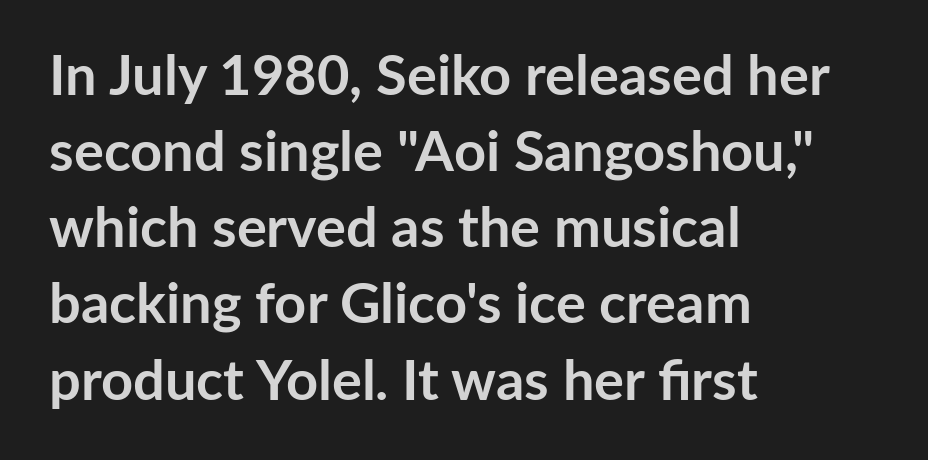
Q: Is the text bold? A: Yes.
Q: Is the text italic (slanted)? A: No, it is upright.
Q: Is the typeface a serif or a sans-serif typeface? A: Sans-serif.
Q: Is the text underlined? A: No.
Q: How is the paragraph aligned? A: Left-aligned.
Q: Is the spacing between letters normal or unusually wide? A: Normal.
Q: Is the spacing between lines tight, normal or loose? A: Normal.
Q: Width (condensed, normal, or wide)? A: Normal.
Q: Stroke contrast? A: Low.
Q: x-height? A: Medium.
Q: Monospaced? A: No.
